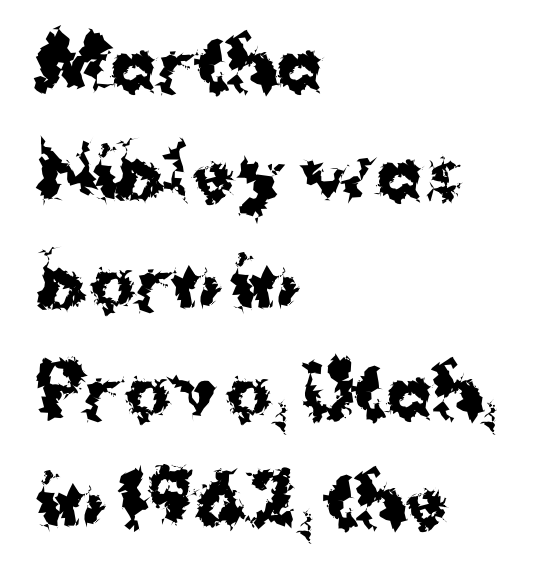
{"serif": "no", "italic": "no", "bold": "yes", "weight": "bold", "width": "normal", "stroke_contrast": "medium", "x_height": "medium", "monospaced": "no", "underline": "no", "align": "left", "line_spacing": "normal", "line_spacing_ratio": 1.58, "letter_spacing": "normal", "letter_spacing_em": 0.0, "glyph_px": 69}
